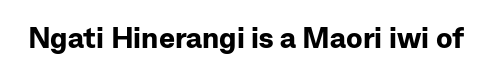
The specimen reads as upright at a glance. In terms of letterform style, serifs are entirely absent. What stands out about the letter spacing? Nothing — it is the standard amount. Chunky letters — that's bold for sure. Proportional: the letters do not fall into vertical columns. Check under the words: just untouched page.
